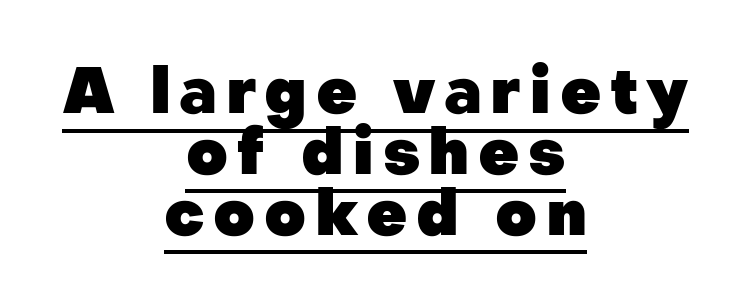
Q: Is the text bold? A: Yes.
Q: Is the text italic (slanted)? A: No, it is upright.
Q: Is the typeface a serif or a sans-serif typeface? A: Sans-serif.
Q: Is the text underlined? A: Yes.
Q: How is the paragraph aligned? A: Centered.
Q: Is the spacing between lines tight, normal or loose? A: Tight.
Q: Width (condensed, normal, or wide)? A: Normal.
Q: Stroke contrast? A: Low.
Q: x-height? A: Medium.
Q: Monospaced? A: No.
